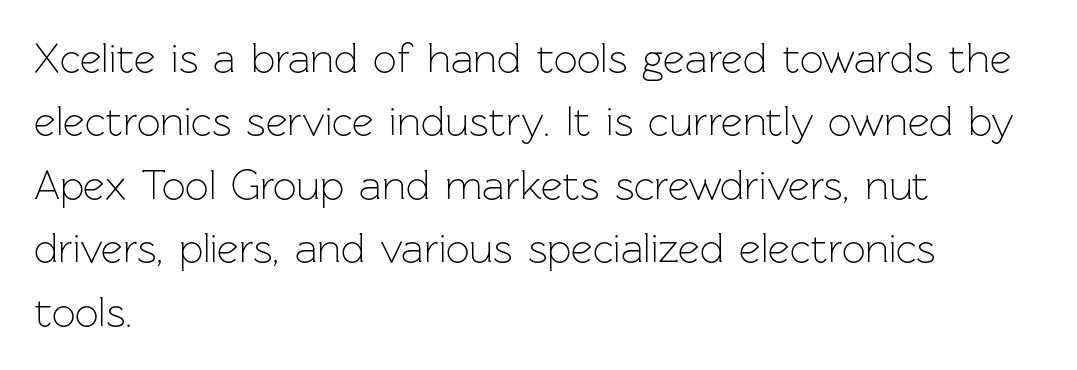
{"serif": "no", "italic": "no", "bold": "no", "weight": "light", "width": "normal", "stroke_contrast": "low", "x_height": "medium", "monospaced": "no", "underline": "no", "align": "left", "line_spacing": "normal", "line_spacing_ratio": 1.51, "letter_spacing": "normal", "letter_spacing_em": 0.0, "glyph_px": 42}
